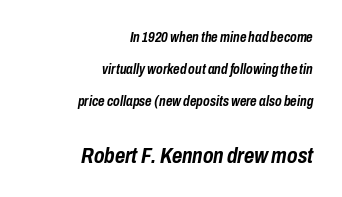
Notice how the passage keeps a crisp vertical edge on the right only. The strip under each line holds only bare page. Caption: standard tracking, unaltered. How would I describe the line gaps? Wide and relaxed.
